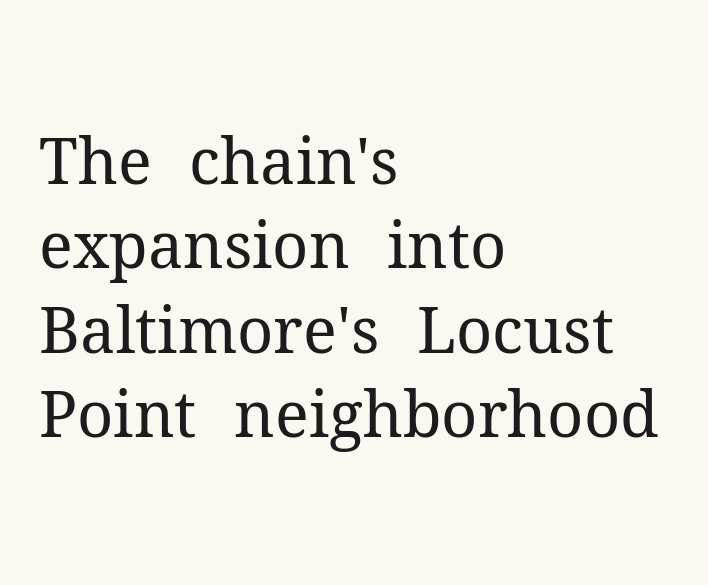
Q: Is the text bold? A: No.
Q: Is the text italic (slanted)? A: No, it is upright.
Q: Is the typeface a serif or a sans-serif typeface? A: Serif.
Q: Is the text underlined? A: No.
Q: How is the paragraph aligned? A: Left-aligned.
Q: Is the spacing between letters normal or unusually wide? A: Normal.
Q: Is the spacing between lines tight, normal or loose? A: Normal.
Q: Width (condensed, normal, or wide)? A: Normal.
Q: Stroke contrast? A: Medium.
Q: x-height? A: Medium.
Q: Monospaced? A: No.
